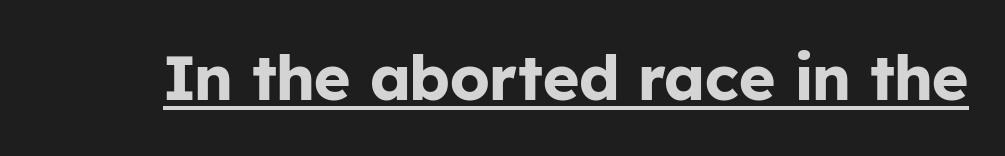
Check the space under the baseline: a stroke is drawn there. Its strokes are broad and dark, the hallmark of bold type. Characters remain perfectly vertical along every line. A typesetter would label this face a sans. You could call the tracking neutral — neither tight nor loose. Is this a fixed-width face? No — the glyphs have proportional, varying widths.
